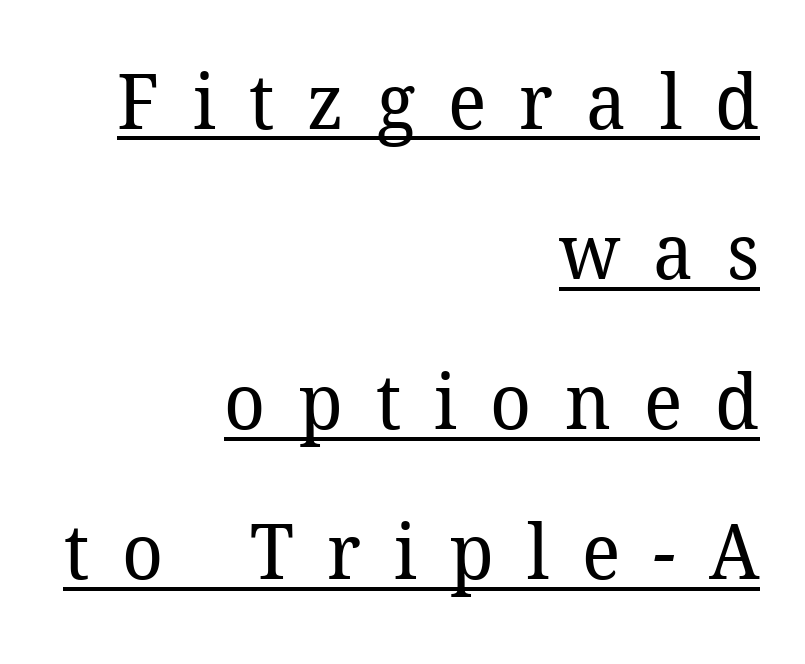
This rendering uses right alignment, leaving the left contour irregular. These glyphs show unthickened strokes, regular width or finer. The letterforms stand isolated, each surrounded by extra space. A typographer would call this underscored text.
